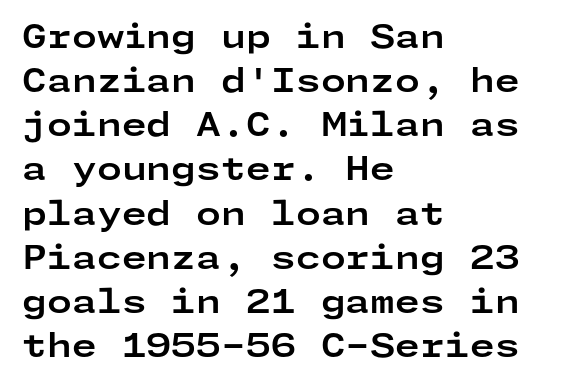
The text was rendered using a sans face with plain stroke endings. You can tell it's not italic because the verticals are truly vertical. Its strokes are broad and dark, the hallmark of bold type. Rows of type keep a routine distance in the vertical direction. In CSS terms this would be text-align: left. The letterforms sit shoulder to shoulder at normal distance.
